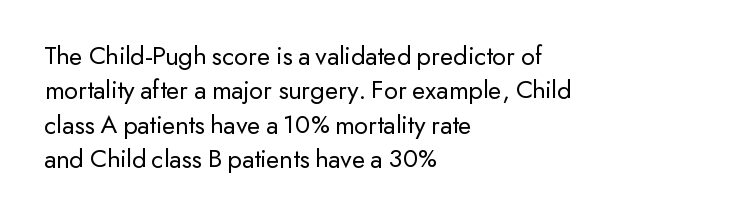
The letterforms sit at book weight or below. Honestly, the letter spacing is just normal — you wouldn't notice it. The type sits square on the baseline with zero lean. Unmarked baselines from the first word to the last. The text block is weighted toward the left margin, trailing off unevenly rightward. The designer left line spacing at the default.
